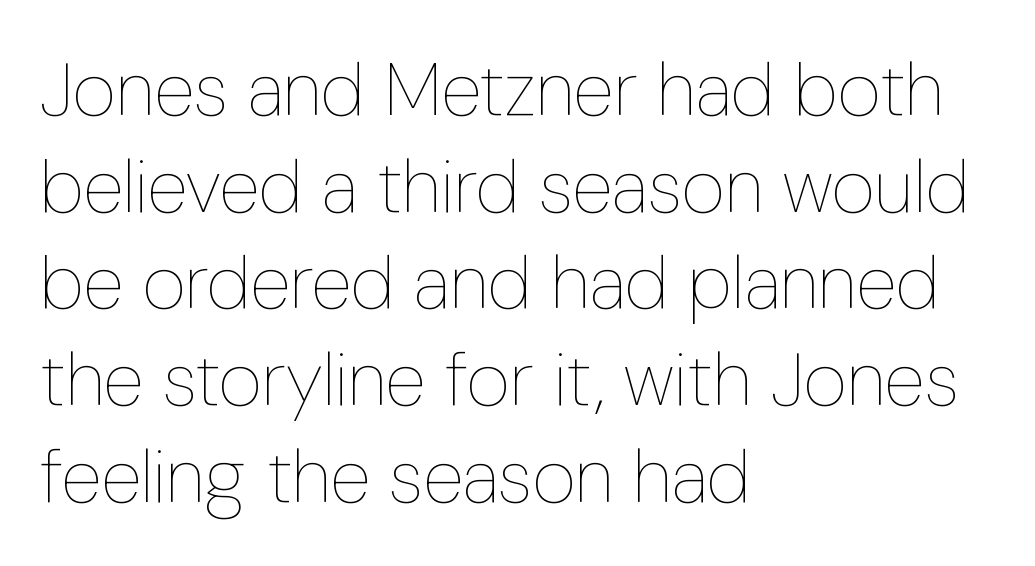
Q: Is the text bold? A: No.
Q: Is the text italic (slanted)? A: No, it is upright.
Q: Is the text underlined? A: No.
Q: How is the paragraph aligned? A: Left-aligned.
Q: Is the spacing between letters normal or unusually wide? A: Normal.
Q: Is the spacing between lines tight, normal or loose? A: Normal.
Q: Width (condensed, normal, or wide)? A: Condensed.
Q: Stroke contrast? A: Low.
Q: x-height? A: Medium.
Q: Monospaced? A: No.
